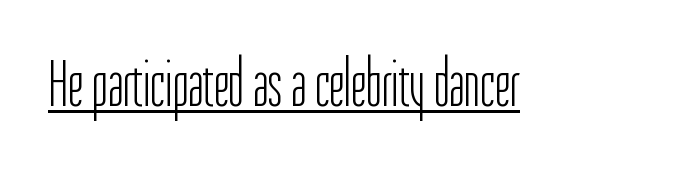
Heaviness? Minimal to ordinary, like unemphasized prose. Looks like regular typesetting: each glyph gets only the width it needs. Every stem runs plumb, perpendicular to the baseline. The letters sit at their default tracking, neither squeezed nor spread. What decoration does the sample have? An underline. The type family on display is of the sans-serif kind.
